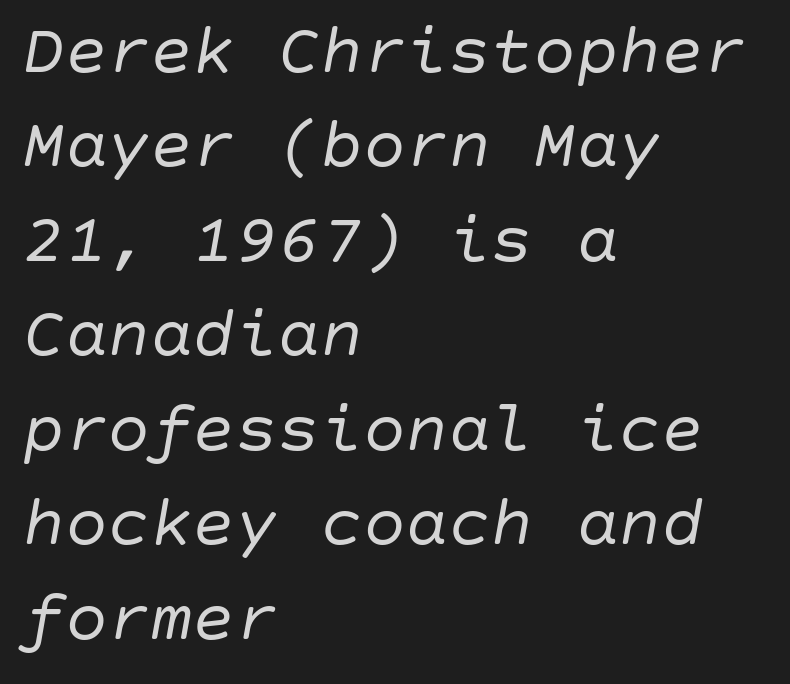
Leading matches the norm, producing a regular column. The type is set solid horizontally, with unmodified tracking. Beneath every word, the page is bare. Reading down the block, your eye returns to a fixed left position each line.
